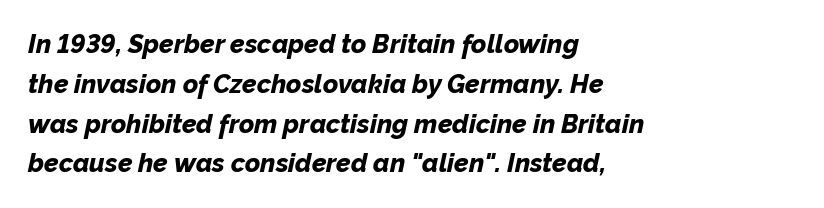
{"italic": "yes", "lean": "right", "slant_degrees": 12, "bold": "yes", "underline": "no", "align": "left", "line_spacing": "normal", "line_spacing_ratio": 1.53, "letter_spacing": "normal", "letter_spacing_em": 0.0, "glyph_px": 26}
